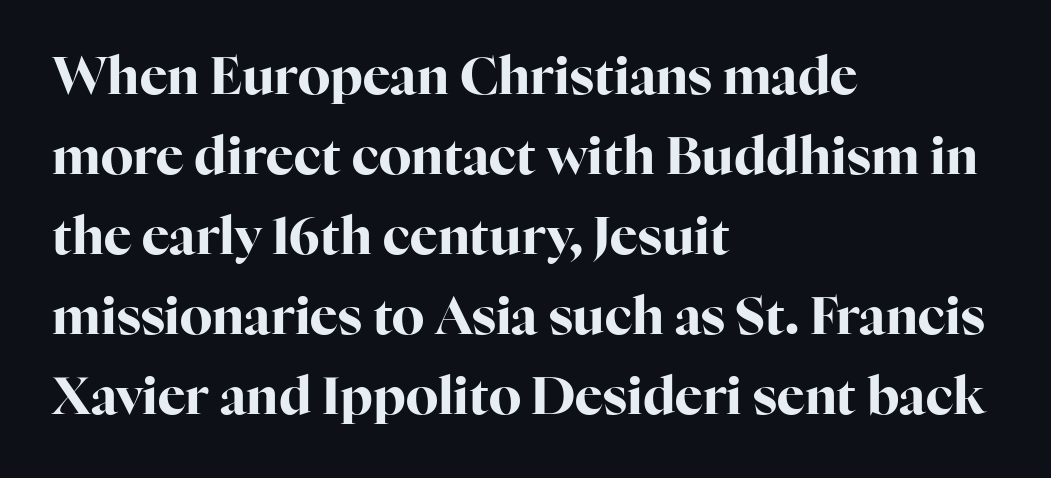
The image shows 52 px bold serif type, upright; set left-aligned, normal line spacing (1.54x), normal letter spacing, not underlined; high stroke contrast and a medium x-height.
